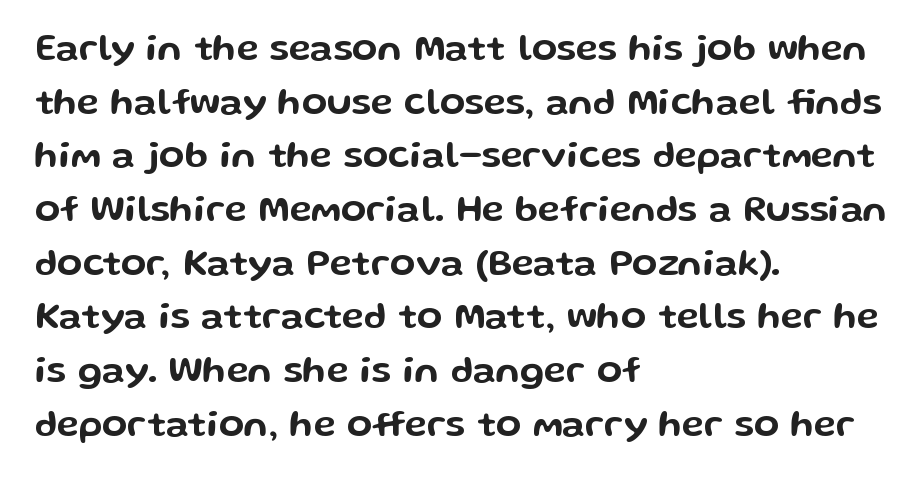
Q: Is the text italic (slanted)? A: No, it is upright.
Q: Is the typeface a serif or a sans-serif typeface? A: Sans-serif.
Q: Is the text underlined? A: No.
Q: How is the paragraph aligned? A: Left-aligned.
Q: Is the spacing between letters normal or unusually wide? A: Normal.
Q: Is the spacing between lines tight, normal or loose? A: Normal.
Q: Width (condensed, normal, or wide)? A: Wide.
Q: Stroke contrast? A: Low.
Q: x-height? A: Medium.
Q: Monospaced? A: No.
